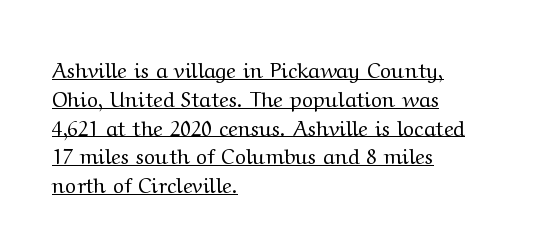
In designer terms, the underline attribute is active on this setting. Is the type heavy? It reads as light-to-regular instead. Vertically, the passage feels balanced, rows spaced as you'd expect. Is there any slant? The stems are plumb. The gaps between neighbouring characters are ordinary and unremarkable.
